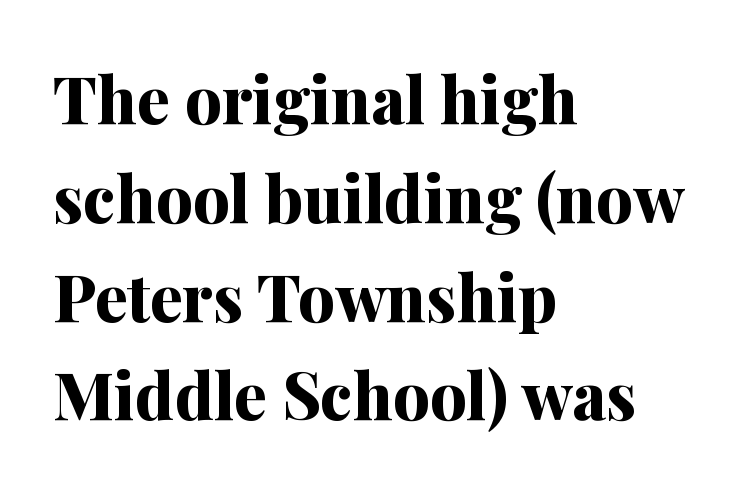
{"serif": "yes", "italic": "no", "bold": "yes", "weight": "bold", "width": "normal", "stroke_contrast": "medium", "x_height": "medium", "monospaced": "no", "underline": "no", "align": "left", "line_spacing": "normal", "line_spacing_ratio": 1.52, "letter_spacing": "normal", "letter_spacing_em": 0.0, "glyph_px": 65}
